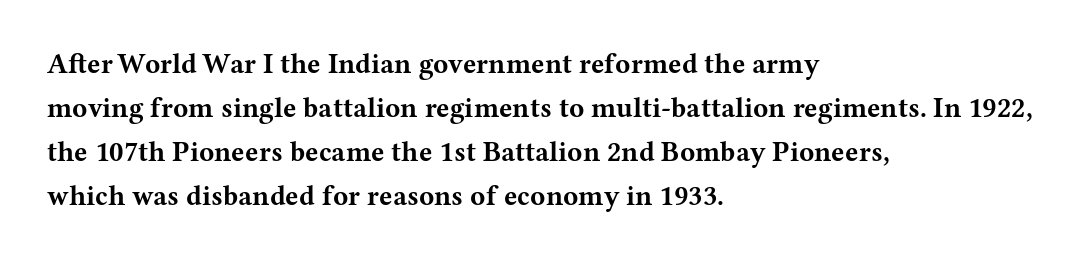
Q: Is the text bold? A: Yes.
Q: Is the text italic (slanted)? A: No, it is upright.
Q: Is the typeface a serif or a sans-serif typeface? A: Serif.
Q: Is the text underlined? A: No.
Q: How is the paragraph aligned? A: Left-aligned.
Q: Is the spacing between letters normal or unusually wide? A: Normal.
Q: Is the spacing between lines tight, normal or loose? A: Normal.
Q: Width (condensed, normal, or wide)? A: Wide.
Q: Stroke contrast? A: Medium.
Q: x-height? A: Medium.
Q: Monospaced? A: No.
